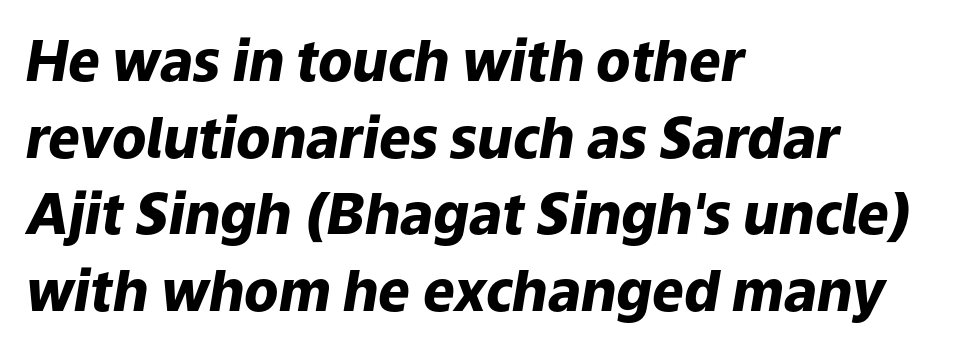
The image shows 56 px heavy type, italic (leaning right); set left-aligned, normal line spacing (1.37x), normal letter spacing, not underlined; low stroke contrast and a medium x-height.
